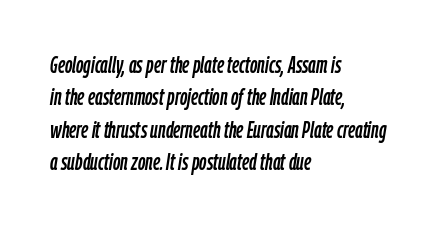
The image shows 23 px text type, italic (leaning right); set left-aligned, normal line spacing (1.41x), normal letter spacing, not underlined.
